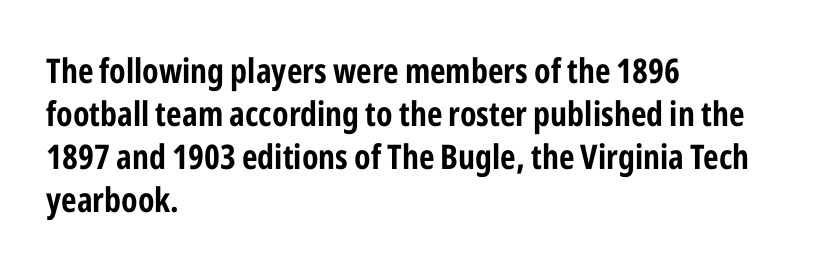
Q: Is the text bold? A: Yes.
Q: Is the text italic (slanted)? A: No, it is upright.
Q: Is the typeface a serif or a sans-serif typeface? A: Sans-serif.
Q: Is the text underlined? A: No.
Q: How is the paragraph aligned? A: Left-aligned.
Q: Is the spacing between letters normal or unusually wide? A: Normal.
Q: Is the spacing between lines tight, normal or loose? A: Normal.
Q: Width (condensed, normal, or wide)? A: Condensed.
Q: Stroke contrast? A: Low.
Q: x-height? A: Medium.
Q: Monospaced? A: No.
